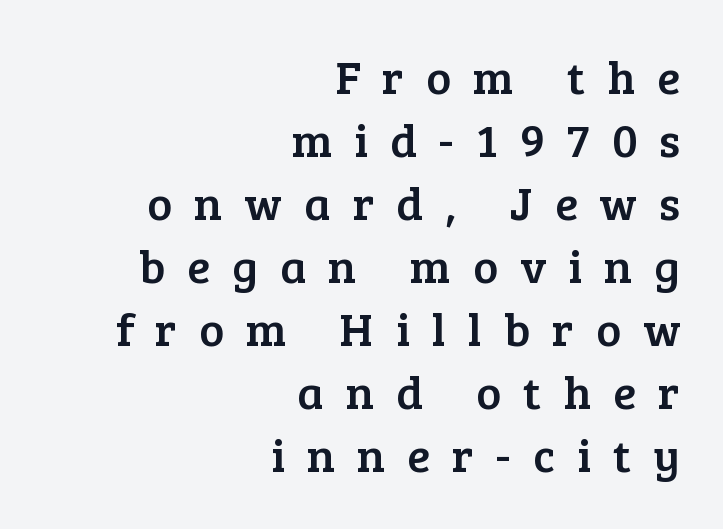
Q: Is the text italic (slanted)? A: No, it is upright.
Q: Is the typeface a serif or a sans-serif typeface? A: Serif.
Q: Is the text underlined? A: No.
Q: How is the paragraph aligned? A: Right-aligned.
Q: Is the spacing between letters normal or unusually wide? A: Unusually wide.
Q: Is the spacing between lines tight, normal or loose? A: Normal.
Q: Width (condensed, normal, or wide)? A: Normal.
Q: Stroke contrast? A: Low.
Q: x-height? A: Medium.
Q: Monospaced? A: No.
